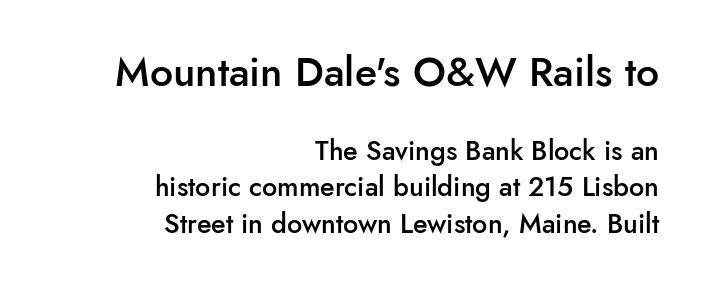
Q: Is the text bold? A: Semi-bold.
Q: Is the text italic (slanted)? A: No, it is upright.
Q: Is the typeface a serif or a sans-serif typeface? A: Sans-serif.
Q: Is the text underlined? A: No.
Q: How is the paragraph aligned? A: Right-aligned.
Q: Is the spacing between letters normal or unusually wide? A: Normal.
Q: Is the spacing between lines tight, normal or loose? A: Normal.
Q: Which block of text is set in a larger size, the first (top) or the second (bottom)? A: The first (top) one.
Q: Width (condensed, normal, or wide)? A: Normal.
Q: Stroke contrast? A: Low.
Q: x-height? A: Small.
Q: Monospaced? A: No.
